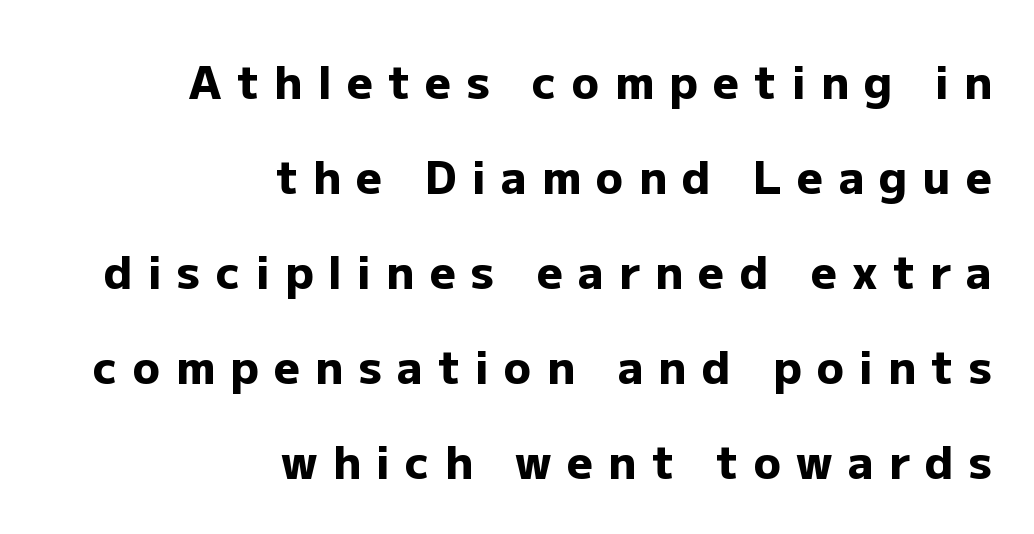
What stands out about the letter spacing? Its width — letters are far apart. Serifs: no, the terminals of the letterforms are clean. Character widths vary here, with narrow letters taking less room than wide ones. Leading is clearly above the norm, producing a sparse column. Check under the words: just untouched page.
